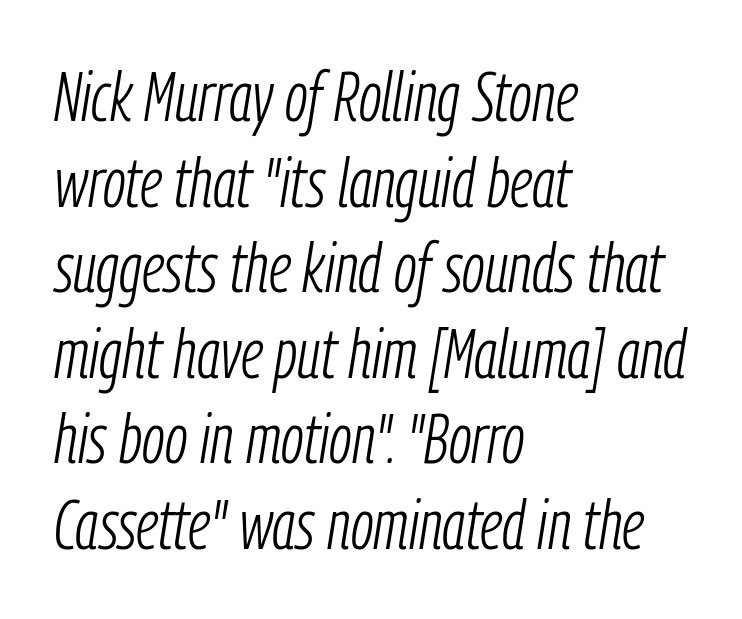
The image shows 69 px light, condensed type, italic (leaning right); set left-aligned, line spacing 1.24x, normal letter spacing, not underlined; low stroke contrast and a medium x-height.
